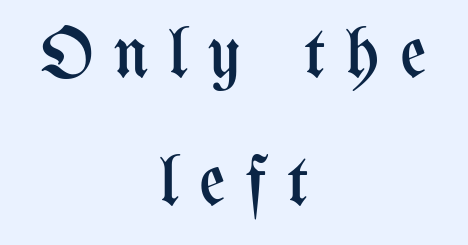
Loose tracking; the words dissolve into strings of separated letters. The letters look calm and open, with moderate or lighter stems. Type without underlining. A roman cut, with each character standing at attention. Compared with a flush-left layout, this one balances lines on the center instead. You could not count columns in this text — the font is proportionally spaced.
